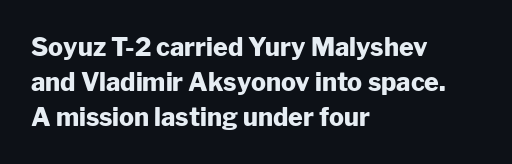
Q: Is the text bold? A: Yes.
Q: Is the text italic (slanted)? A: No, it is upright.
Q: Is the text underlined? A: No.
Q: How is the paragraph aligned? A: Left-aligned.
Q: Is the spacing between letters normal or unusually wide? A: Normal.
Q: Is the spacing between lines tight, normal or loose? A: Normal.
